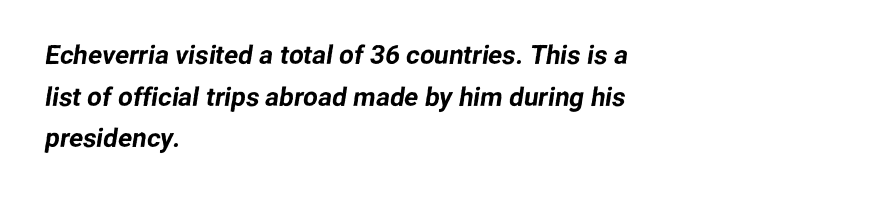
{"underline": "no", "align": "left", "line_spacing": "normal", "line_spacing_ratio": 1.6, "letter_spacing": "normal", "letter_spacing_em": 0.0, "glyph_px": 26}
